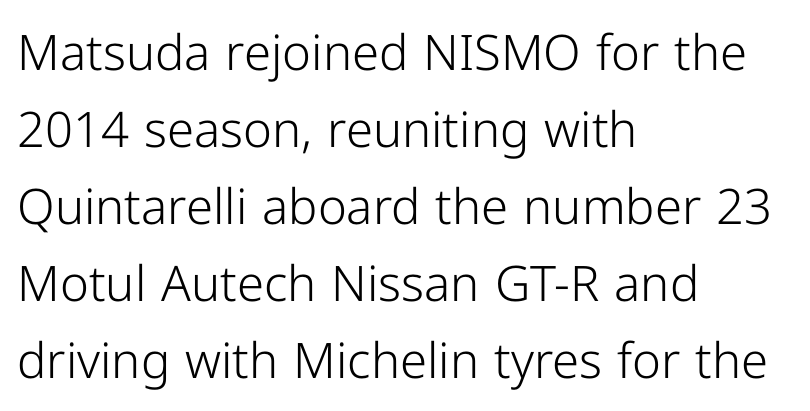
Q: Is the text bold? A: No.
Q: Is the text italic (slanted)? A: No, it is upright.
Q: Is the typeface a serif or a sans-serif typeface? A: Sans-serif.
Q: Is the text underlined? A: No.
Q: How is the paragraph aligned? A: Left-aligned.
Q: Is the spacing between letters normal or unusually wide? A: Normal.
Q: Is the spacing between lines tight, normal or loose? A: Normal.
Q: Width (condensed, normal, or wide)? A: Normal.
Q: Stroke contrast? A: Low.
Q: x-height? A: Medium.
Q: Monospaced? A: No.
